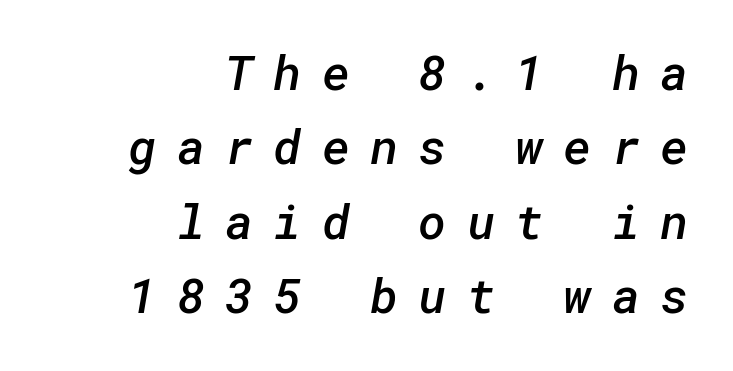
The face used here is rendered with a markedly widened letterfit. Unlike a traditional serif, this face leaves its strokes unadorned. Its strokes are somewhat broadened, the hallmark of semibold type. Lines of text with bare space underneath.
